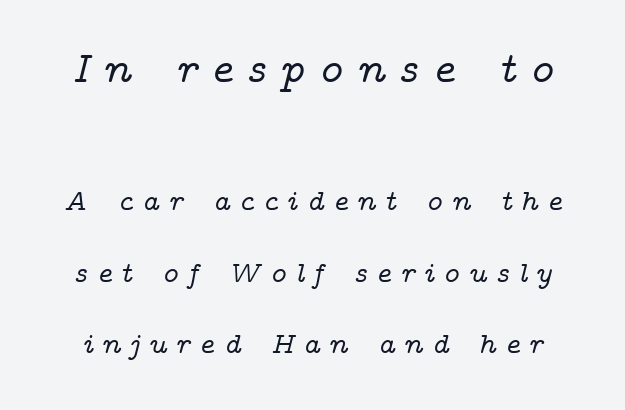
{"serif": "yes", "italic": "yes", "lean": "right", "slant_degrees": 14, "width": "wide", "stroke_contrast": "low", "x_height": "medium", "monospaced": "no", "underline": "no", "line_spacing": "loose", "line_spacing_ratio": 2.46, "letter_spacing": "wide", "letter_spacing_em": 0.29, "larger_block": "first", "size_ratio": 1.48, "glyph_px": 43}
